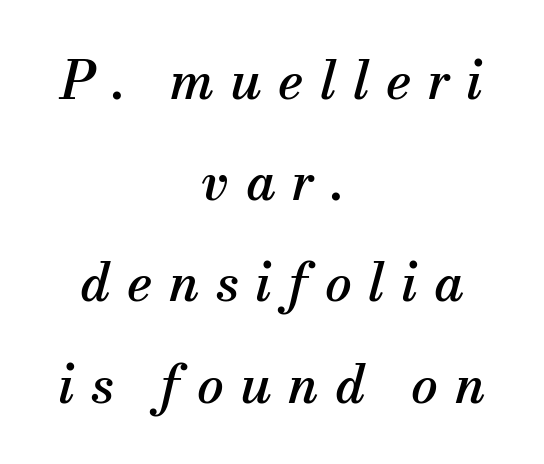
The image shows 53 px serif type, italic (leaning right); set centered, loose line spacing (1.91x), unusually wide letter spacing (+0.31 em), not underlined; medium stroke contrast and a small x-height.
